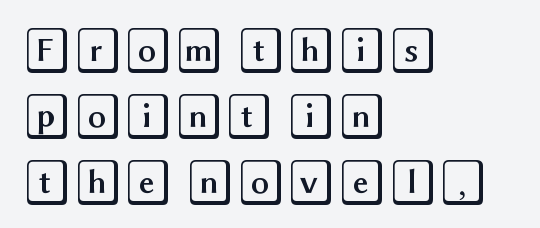
The image shows 46 px wide type, upright; set left-aligned, normal line spacing (1.43x), normal letter spacing, not underlined; a large x-height.
